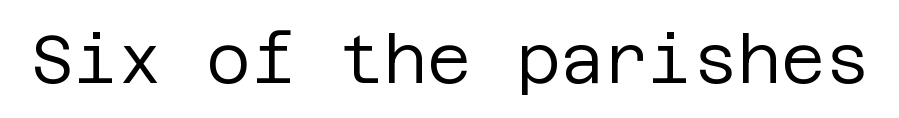
The image shows 68 px regular-weight sans-serif type, upright; set normal letter spacing, not underlined; low stroke contrast and a large x-height.
